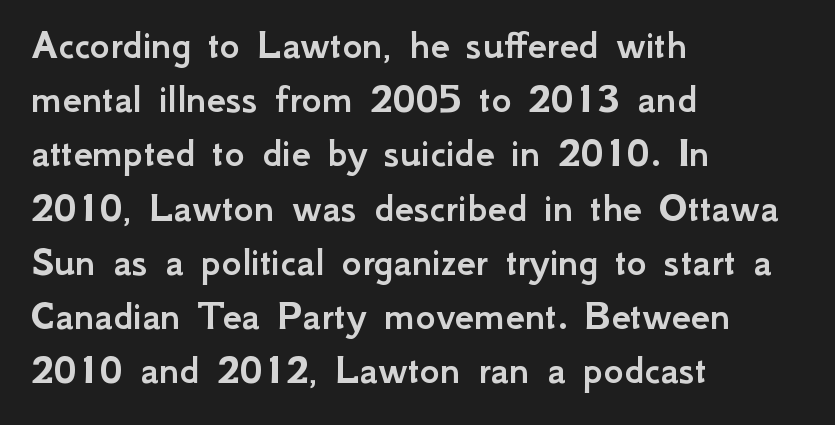
{"serif": "no", "italic": "no", "width": "normal", "stroke_contrast": "low", "x_height": "small", "monospaced": "no", "underline": "no", "align": "left", "line_spacing": "normal", "line_spacing_ratio": 1.26, "letter_spacing": "normal", "letter_spacing_em": 0.0, "glyph_px": 43}
